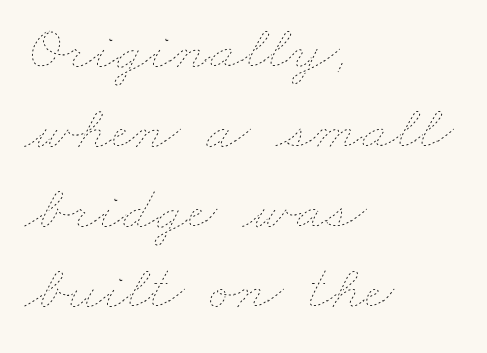
The image shows 64 px thin, wide type; set left-aligned, normal line spacing (1.25x), normal letter spacing, not underlined; low stroke contrast and a small x-height.
